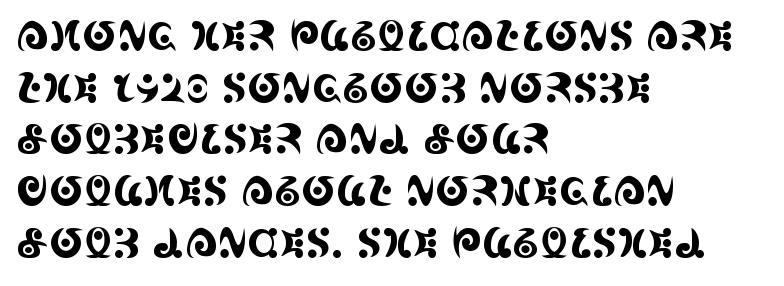
The zone under the glyphs is completely vacant. The letters sit at their default tracking, neither squeezed nor spread. The passage is arranged the way most books set body copy — flush left. Does the lettering tilt? It doesn't — this is upright.
